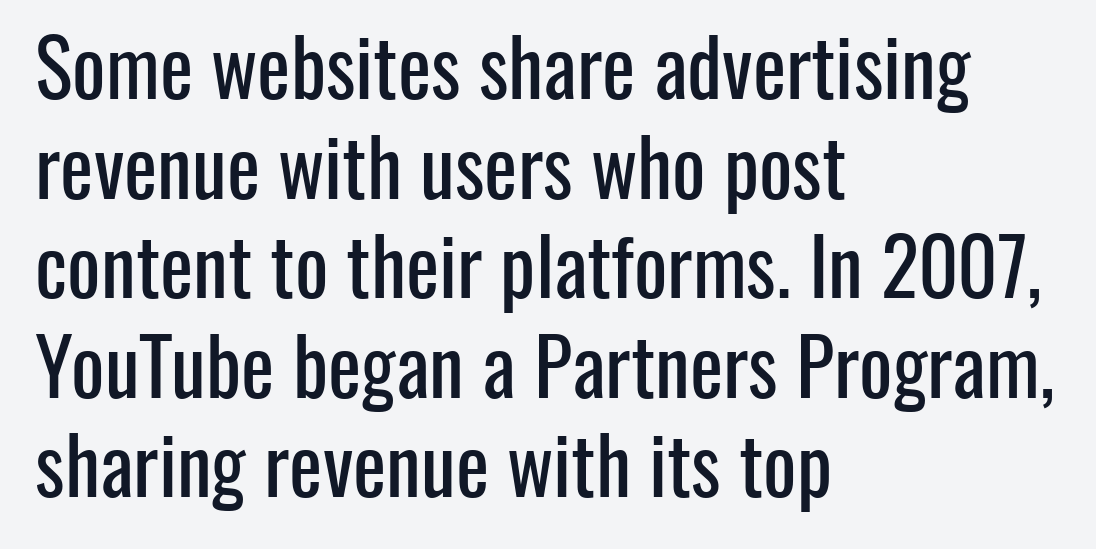
Q: Is the text italic (slanted)? A: No, it is upright.
Q: Is the typeface a serif or a sans-serif typeface? A: Sans-serif.
Q: Is the text underlined? A: No.
Q: How is the paragraph aligned? A: Left-aligned.
Q: Is the spacing between letters normal or unusually wide? A: Normal.
Q: Is the spacing between lines tight, normal or loose? A: Normal.
Q: Width (condensed, normal, or wide)? A: Condensed.
Q: Stroke contrast? A: Low.
Q: x-height? A: Medium.
Q: Monospaced? A: No.
